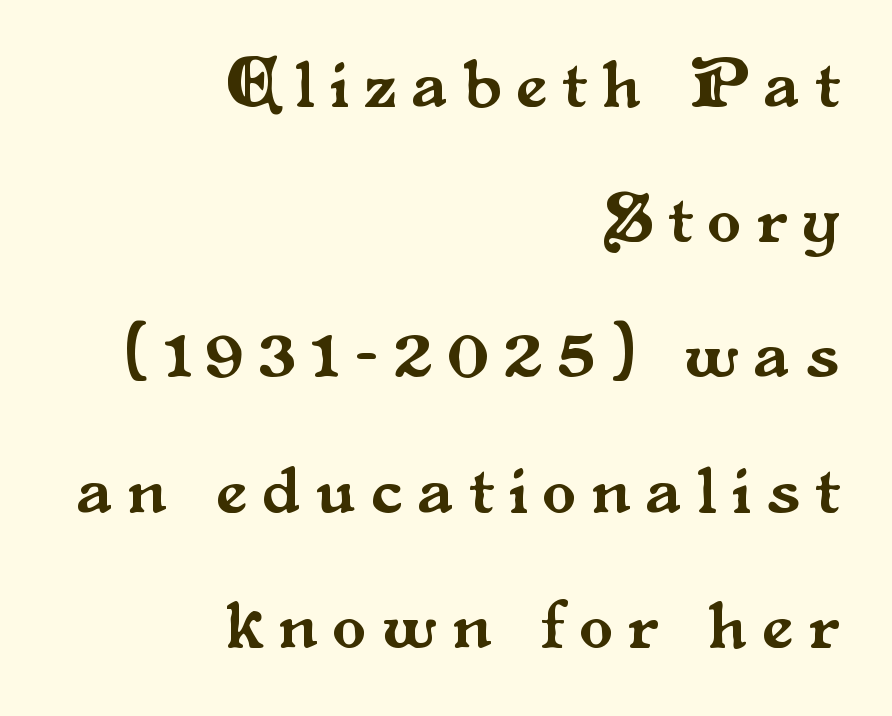
{"serif": "yes", "italic": "no", "width": "normal", "stroke_contrast": "medium", "x_height": "small", "monospaced": "no", "underline": "no", "align": "right", "line_spacing": "loose", "line_spacing_ratio": 1.96, "letter_spacing": "wide", "letter_spacing_em": 0.23, "glyph_px": 69}
